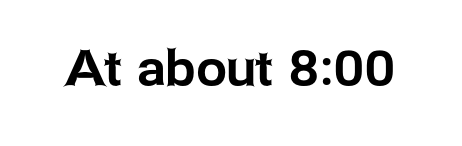
Q: Is the text italic (slanted)? A: No, it is upright.
Q: Is the typeface a serif or a sans-serif typeface? A: Sans-serif.
Q: Is the text underlined? A: No.
Q: Is the spacing between letters normal or unusually wide? A: Normal.
Q: Width (condensed, normal, or wide)? A: Normal.
Q: Stroke contrast? A: Low.
Q: x-height? A: Medium.
Q: Monospaced? A: No.
